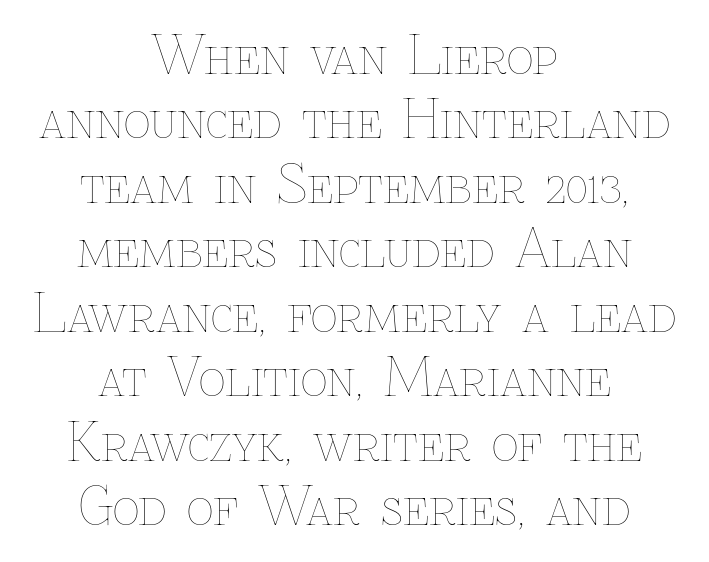
Q: Is the text bold? A: No.
Q: Is the text italic (slanted)? A: No, it is upright.
Q: Is the text underlined? A: No.
Q: How is the paragraph aligned? A: Centered.
Q: Is the spacing between letters normal or unusually wide? A: Normal.
Q: Width (condensed, normal, or wide)? A: Normal.
Q: Stroke contrast? A: Low.
Q: x-height? A: Medium.
Q: Monospaced? A: No.
